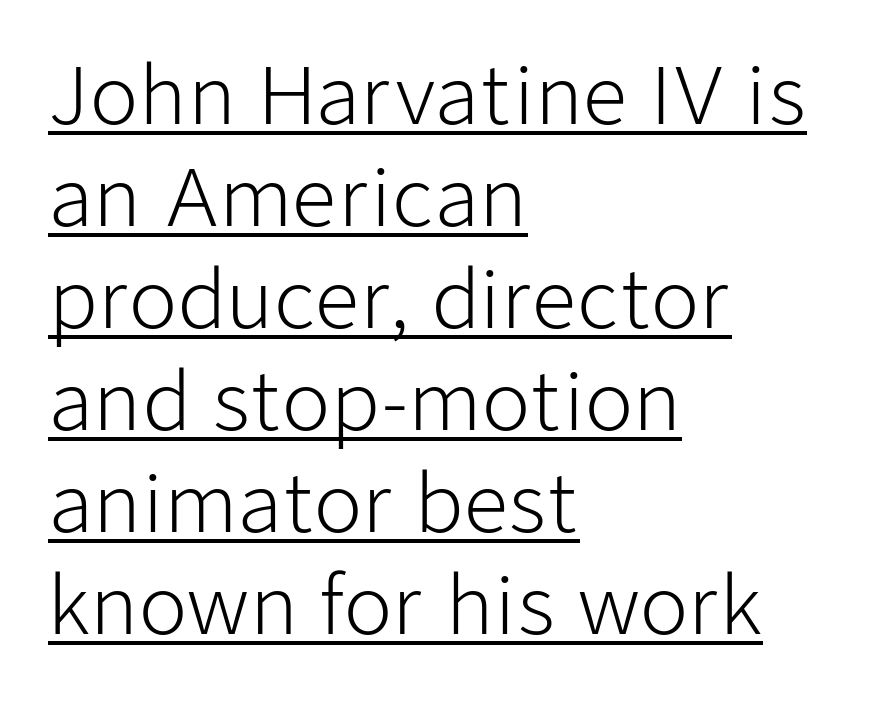
Beneath each row of characters lies a ruled line. Stroke thickness stays within the range of a standard reading face or lighter. Does the leading feel generous? No, just average. Visually the block forms a straight wall on the left and a jagged coastline on the right.
